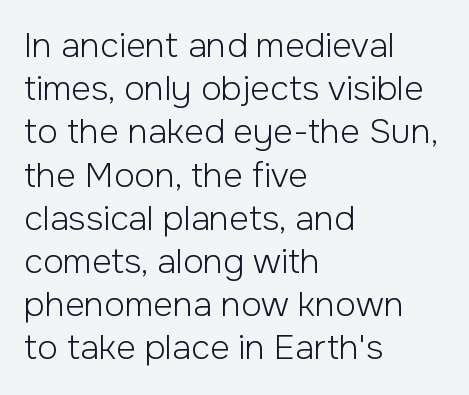
You could call the tracking neutral — neither tight nor loose. Classification — sans serif. Whoever set this chose a conventional vertical rhythm. The baseline area is clear. The letters advance in unequal steps, a hallmark of proportional type.
